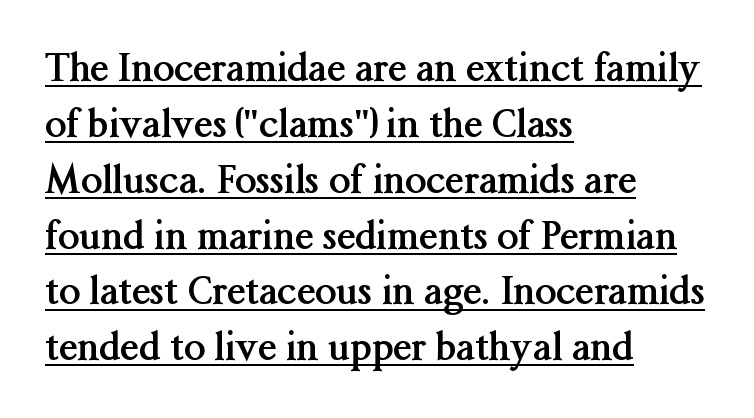
The image shows 38 px semibold serif type, upright; set left-aligned, normal line spacing (1.47x), normal letter spacing, underlined; medium stroke contrast and a medium x-height.
